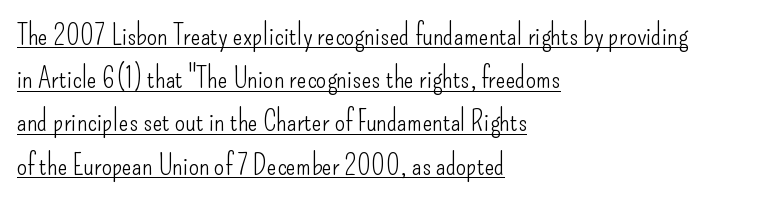
{"serif": "no", "italic": "no", "bold": "no", "weight": "light", "width": "condensed", "stroke_contrast": "low", "x_height": "small", "monospaced": "no", "underline": "yes", "align": "left", "line_spacing": "normal", "line_spacing_ratio": 1.49, "letter_spacing": "normal", "letter_spacing_em": 0.0, "glyph_px": 29}
